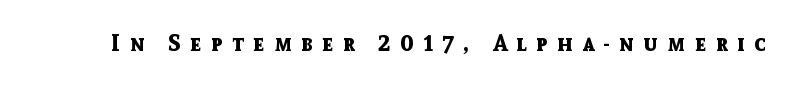
These lines have a slow, spaced-out rhythm from letter to letter. The glyphs are unaccompanied by any horizontal stroke below them. Plenty of ink on the page — the face is bold. It's the straight-up-and-down kind of type.
